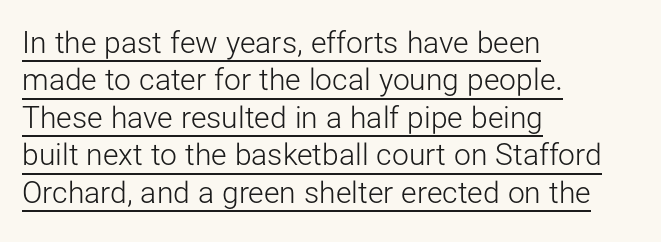
This block has exactly the height ordinary leading produces. Each word holds together tightly as a unit, with standard inter-letter gaps. Designer's note — italics off, roman on. Check the space under the baseline: a stroke is drawn there. Proportional: the letters do not fall into vertical columns.
